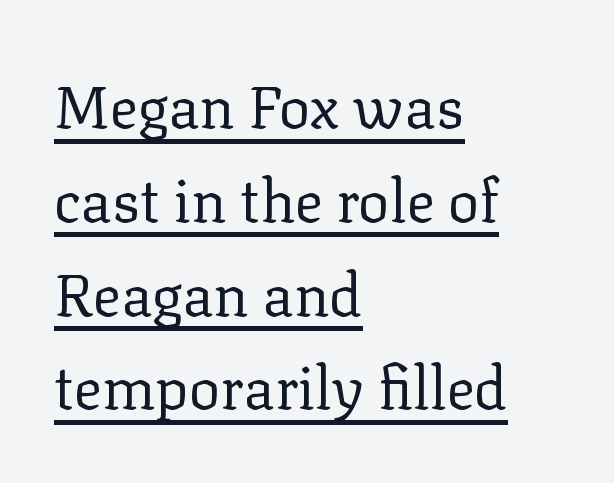
The image shows 59 px regular-weight serif type, upright; set left-aligned, normal line spacing (1.59x), normal letter spacing, underlined; low stroke contrast and a medium x-height.
